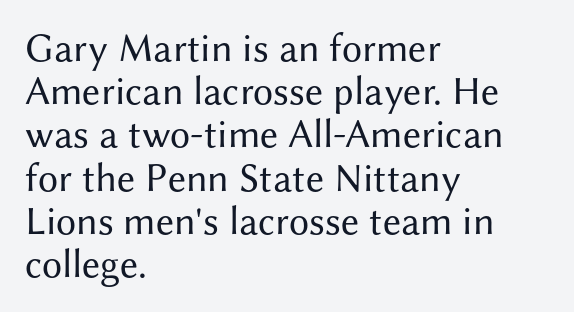
The gap between lines stays unmarked. Notice how the stems are strictly vertical — no italics here. Vertical stems look standard width or narrower in stroke. Observe the absence of serifs on each vertical stroke in this sample. One glance says dense: line gaps are narrower than usual. The face used here is proportionally spaced, like ordinary book or web type.
